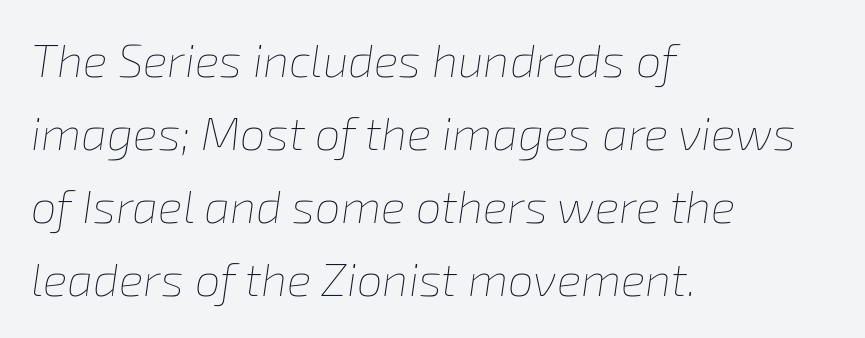
Type without underlining. The letterforms sit shoulder to shoulder at normal distance. Normally led — the rows are evenly, conventionally spaced. Varying glyph widths throughout — classic text-font behaviour. This is oblique type, the kind used for emphasis or titles. Stroke mass is kept to a normal reading level or below.
